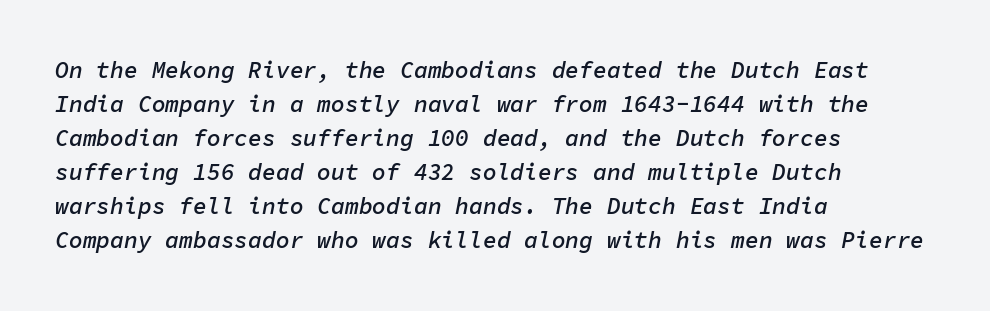
Q: Is the text bold? A: Semi-bold.
Q: Is the text italic (slanted)? A: Yes, it leans right by about 11 degrees.
Q: Is the text underlined? A: No.
Q: How is the paragraph aligned? A: Left-aligned.
Q: Is the spacing between letters normal or unusually wide? A: Normal.
Q: Is the spacing between lines tight, normal or loose? A: Normal.
